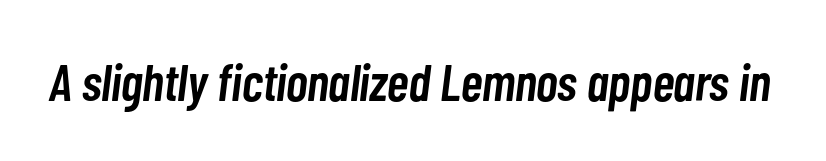
{"italic": "yes", "lean": "right", "slant_degrees": 7, "bold": "semi", "weight": "semibold", "width": "condensed", "stroke_contrast": "low", "x_height": "medium", "monospaced": "no", "underline": "no", "letter_spacing": "normal", "letter_spacing_em": 0.0, "glyph_px": 52}
